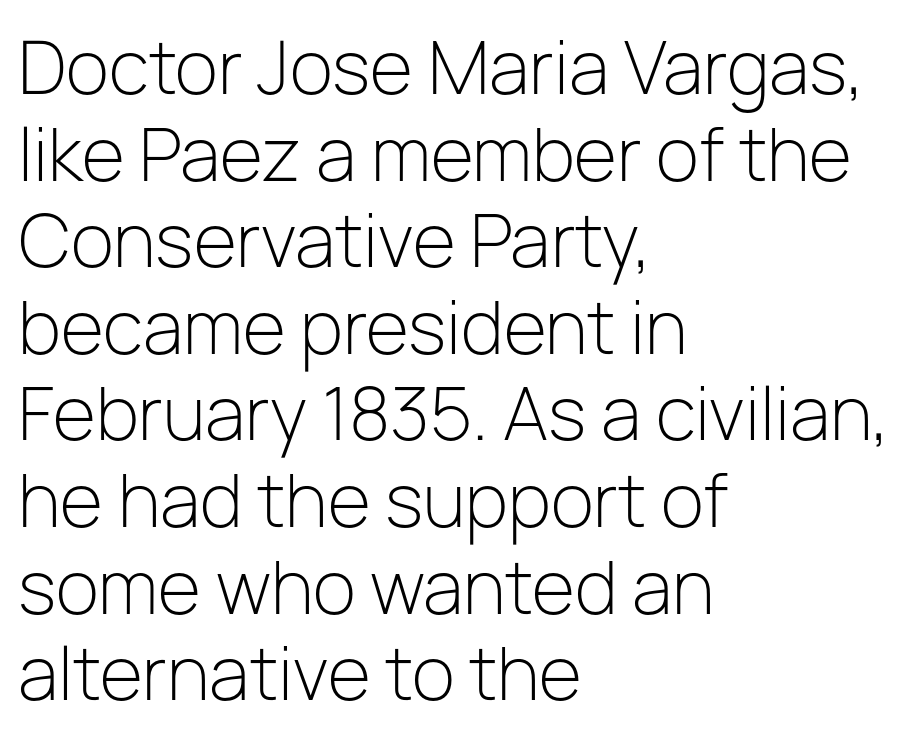
{"serif": "no", "italic": "no", "bold": "no", "weight": "light", "width": "normal", "stroke_contrast": "low", "x_height": "medium", "monospaced": "no", "underline": "no", "align": "left", "line_spacing_ratio": 1.22, "letter_spacing": "normal", "letter_spacing_em": 0.0, "glyph_px": 71}
